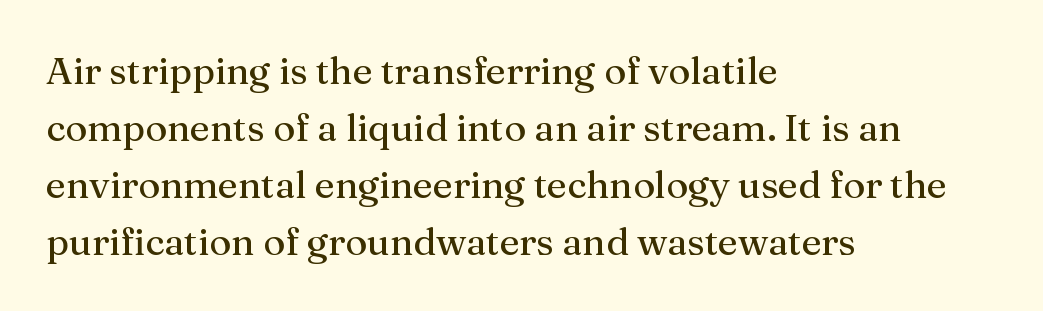
{"serif": "yes", "italic": "no", "bold": "no", "weight": "regular", "width": "normal", "stroke_contrast": "medium", "x_height": "medium", "monospaced": "no", "underline": "no", "align": "left", "line_spacing": "normal", "line_spacing_ratio": 1.5, "letter_spacing": "normal", "letter_spacing_em": 0.0, "glyph_px": 38}
